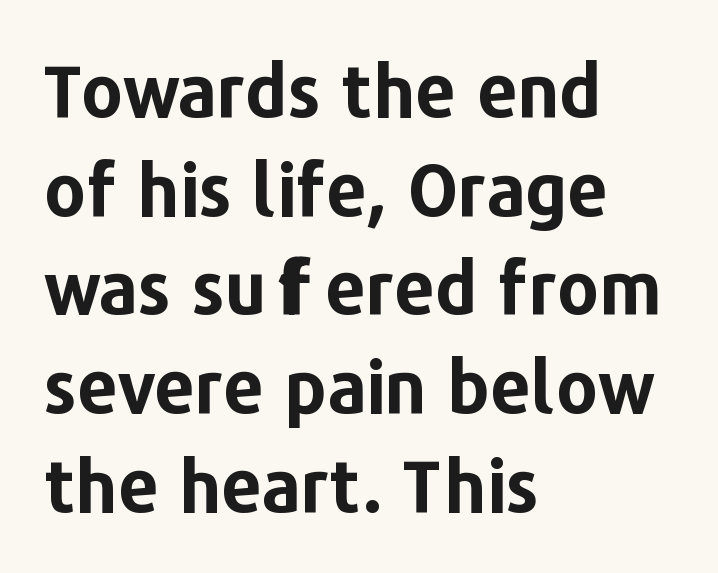
The image shows 72 px bold sans-serif type, upright; set left-aligned, normal line spacing (1.37x), normal letter spacing, not underlined; low stroke contrast and a medium x-height.
